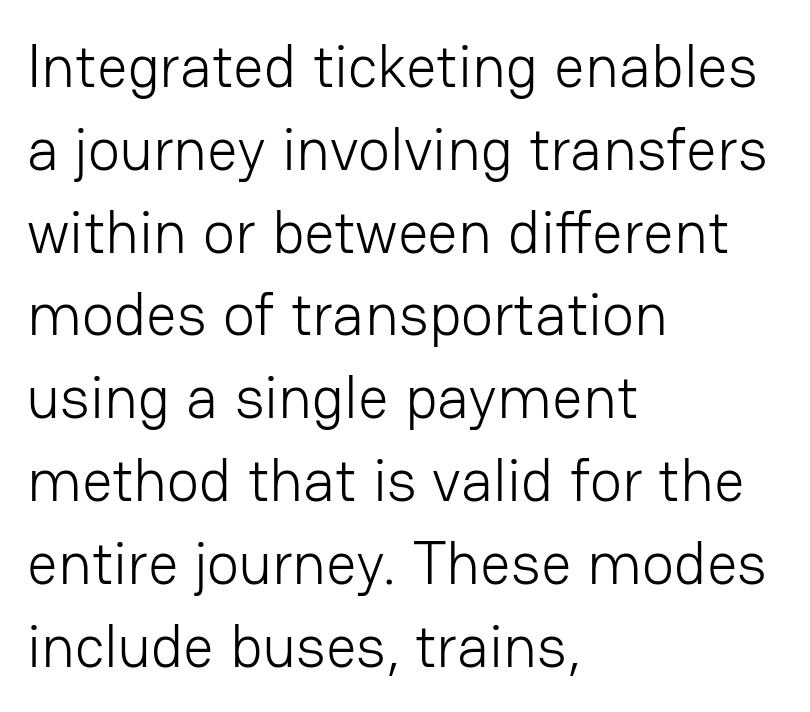
In terms of leading, this rendering sits right in the middle. Does the type have serifs? No, each stem ends abruptly. Teacher's note: observe the even left margin — that is flush-left alignment. This is roman type, the default non-slanted kind. No extra ink here — the face is not bold.
